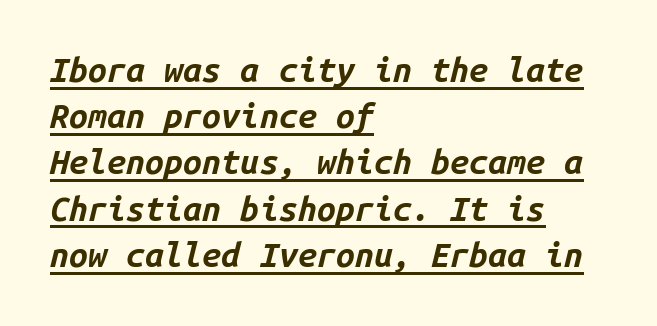
Q: Is the text bold? A: Yes.
Q: Is the text italic (slanted)? A: Yes, it leans right by about 14 degrees.
Q: Is the text underlined? A: Yes.
Q: How is the paragraph aligned? A: Left-aligned.
Q: Is the spacing between letters normal or unusually wide? A: Normal.
Q: Is the spacing between lines tight, normal or loose? A: Normal.
Q: Width (condensed, normal, or wide)? A: Normal.
Q: Stroke contrast? A: Low.
Q: x-height? A: Medium.
Q: Monospaced? A: Yes.
